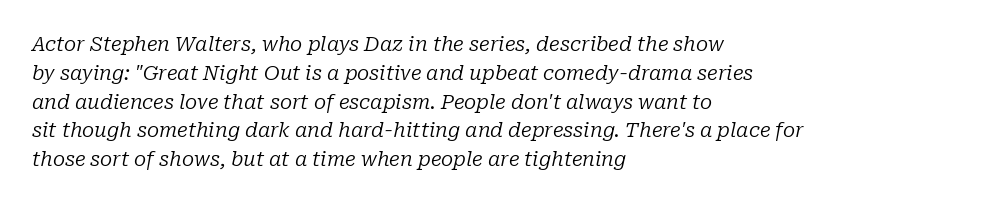
Think standard paragraph weight, or any step lighter than that. Which margin do the lines hug? The left one — the right edge is uneven. How would I describe the line gaps? Plain and ordinary. Quick note: underline off. Does the lettering tilt? It does — this is italic.
